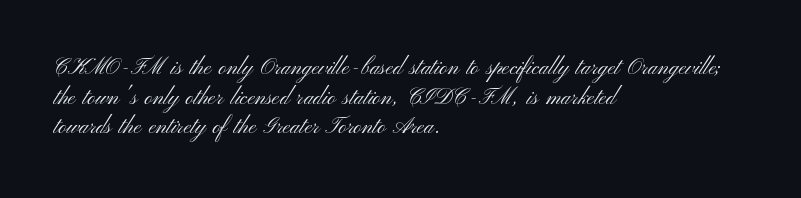
Q: Is the text bold? A: No.
Q: Is the text italic (slanted)? A: Yes.
Q: Is the text underlined? A: No.
Q: How is the paragraph aligned? A: Left-aligned.
Q: Is the spacing between letters normal or unusually wide? A: Normal.
Q: Is the spacing between lines tight, normal or loose? A: Normal.
